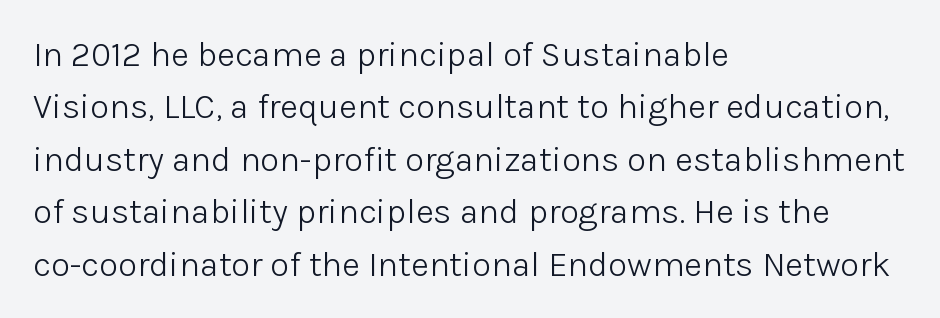
{"serif": "no", "italic": "no", "bold": "no", "weight": "light", "width": "normal", "stroke_contrast": "low", "x_height": "medium", "monospaced": "no", "underline": "no", "align": "left", "line_spacing": "normal", "line_spacing_ratio": 1.5, "letter_spacing": "normal", "letter_spacing_em": 0.0, "glyph_px": 35}
